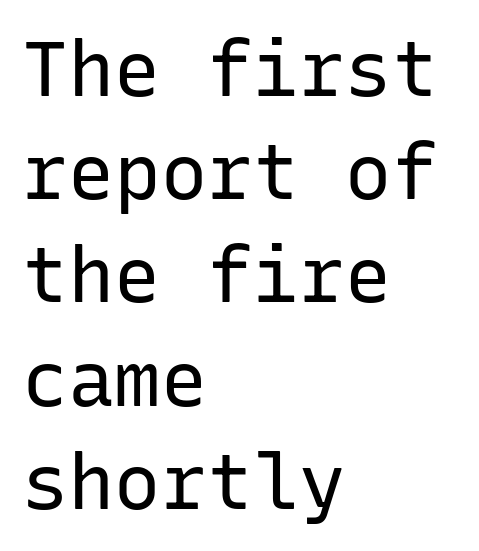
The glyphs in this specimen are sans serif. Each row of text sits above clean, open space. Alignment: flush left. Compared with typical paragraphs, the rows here are spaced about the same. Compared with a typical body face, this is equally light or lighter still. This sample uses plain, unmodified letter spacing.
